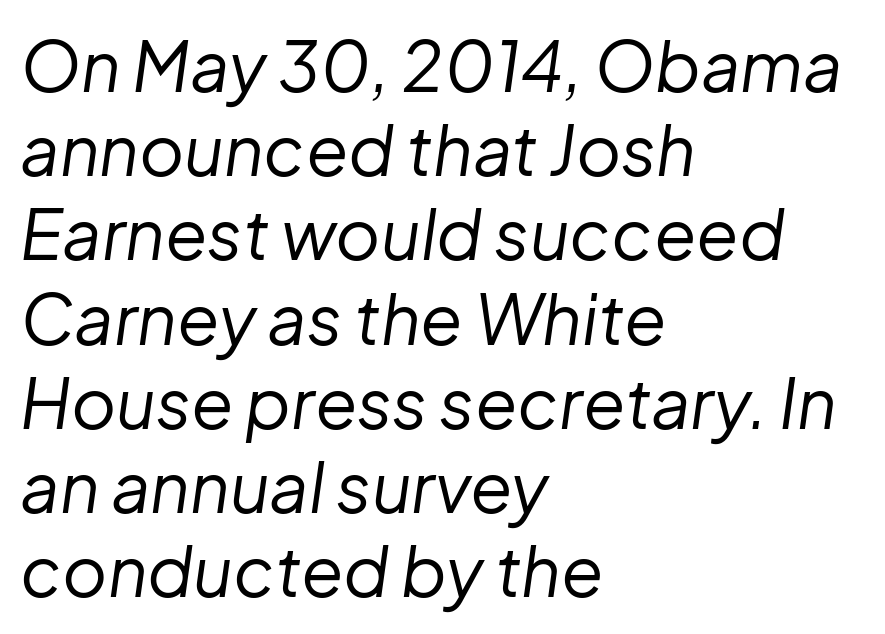
Here the designer chose a conventional face with non-uniform glyph widths. Quick note: italic. Has an underline been added? It has not. A light-to-regular cut is what we see here. Left-aligned paragraph, ragged on the right. The tracking reads as untouched default to a designer's eye.
